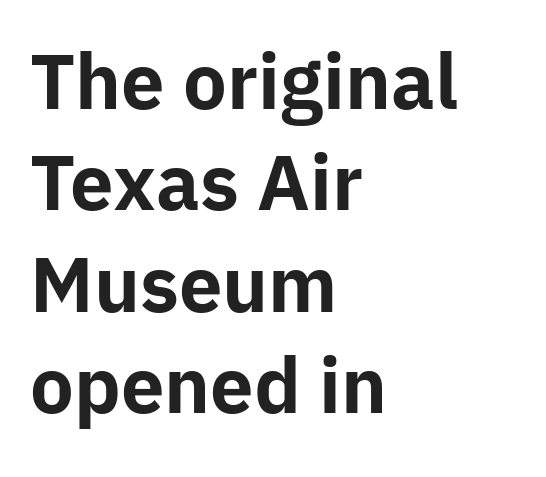
{"serif": "no", "italic": "no", "bold": "yes", "weight": "bold", "width": "normal", "stroke_contrast": "low", "x_height": "medium", "monospaced": "no", "underline": "no", "align": "left", "line_spacing": "normal", "line_spacing_ratio": 1.37, "letter_spacing": "normal", "letter_spacing_em": 0.0, "glyph_px": 74}
